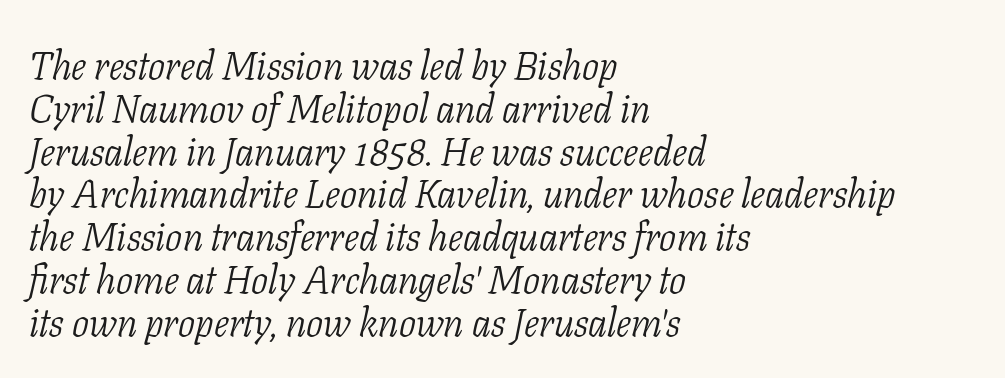
{"serif": "yes", "italic": "yes", "lean": "right", "slant_degrees": 11, "bold": "no", "weight": "light", "width": "condensed", "stroke_contrast": "low", "x_height": "medium", "monospaced": "no", "underline": "no", "align": "left", "line_spacing": "tight", "line_spacing_ratio": 1.07, "letter_spacing": "normal", "letter_spacing_em": 0.0, "glyph_px": 40}
